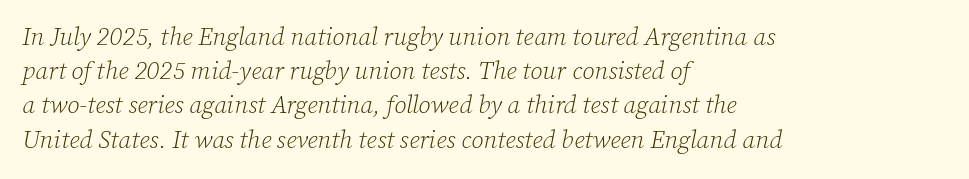
{"italic": "yes", "lean": "right", "slant_degrees": 12, "bold": "no", "underline": "no", "align": "left", "line_spacing": "normal", "line_spacing_ratio": 1.37, "letter_spacing": "normal", "letter_spacing_em": 0.0, "glyph_px": 25}
